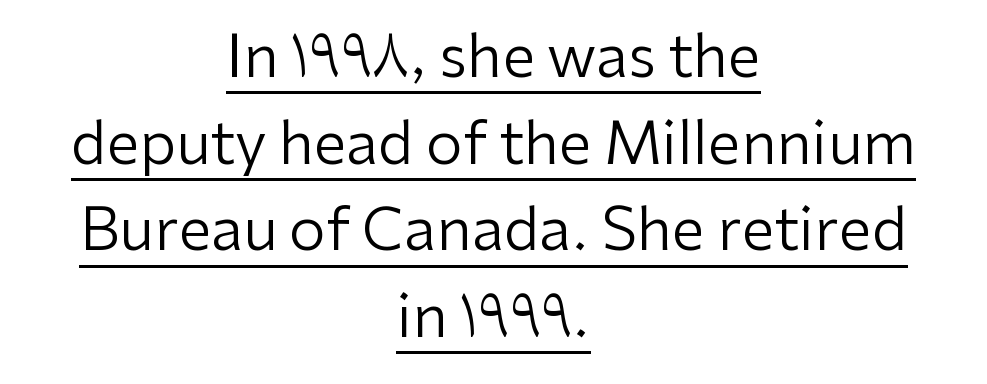
The image shows 59 px regular-weight sans-serif type, upright; set centered, normal line spacing (1.47x), normal letter spacing, underlined; low stroke contrast and a medium x-height.
